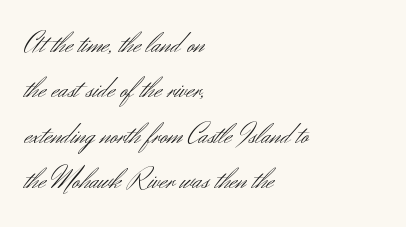
The image shows 30 px light sans-serif type; set left-aligned, normal line spacing (1.51x), normal letter spacing, not underlined; medium stroke contrast and a small x-height.
